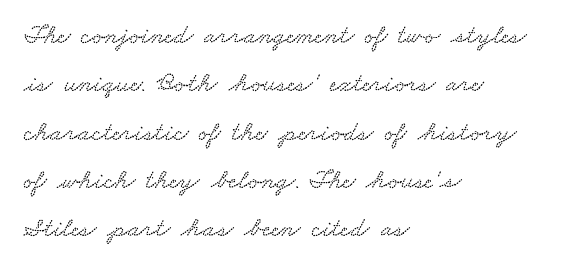
{"underline": "no", "align": "left", "line_spacing_ratio": 1.79, "letter_spacing": "normal", "letter_spacing_em": 0.0, "glyph_px": 27}
